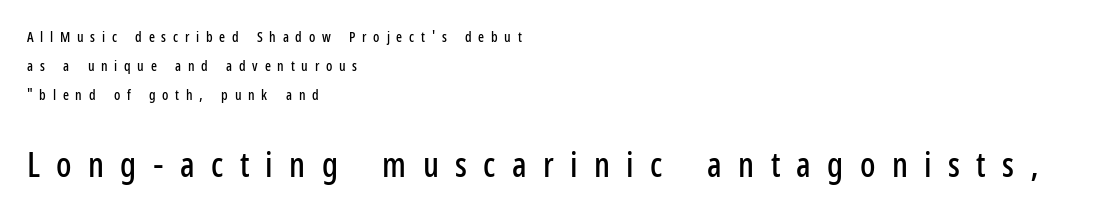
The image shows 34 px condensed sans-serif type, upright; set left-aligned, loose line spacing (2.08x), unusually wide letter spacing (+0.48 em), not underlined; the second (bottom) block is 2.43x larger; low stroke contrast and a medium x-height.
